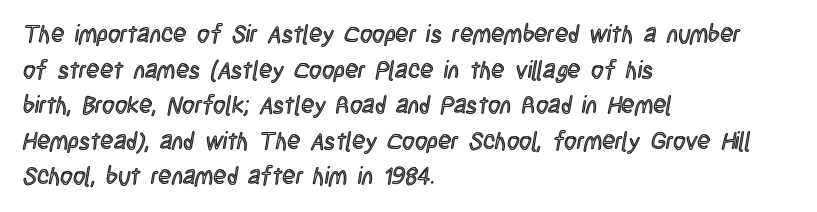
Q: Is the text italic (slanted)? A: Yes.
Q: Is the text underlined? A: No.
Q: How is the paragraph aligned? A: Left-aligned.
Q: Is the spacing between letters normal or unusually wide? A: Normal.
Q: Is the spacing between lines tight, normal or loose? A: Normal.
